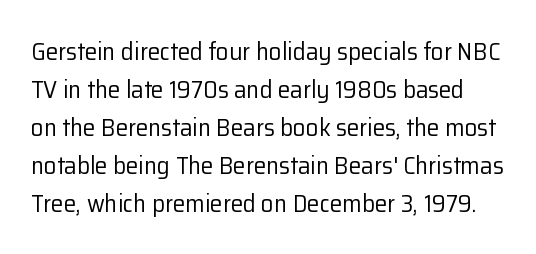
Q: Is the text bold? A: No.
Q: Is the text italic (slanted)? A: No, it is upright.
Q: Is the text underlined? A: No.
Q: Is the spacing between letters normal or unusually wide? A: Normal.
Q: Is the spacing between lines tight, normal or loose? A: Normal.
